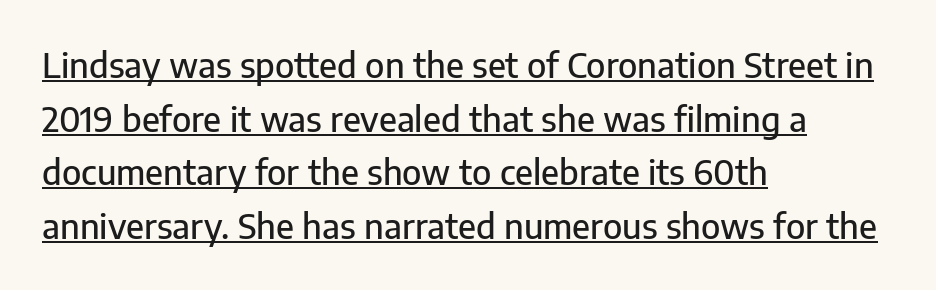
Rows of type keep a routine distance in the vertical direction. Notice how the stems are strictly vertical — no italics here. This rendering leaves character spacing at its baseline value. The rendering uses natural spacing where letterforms have individual widths. What kind of face is this? One without serifs — a sans. Looks like someone drew a line under every word here.
